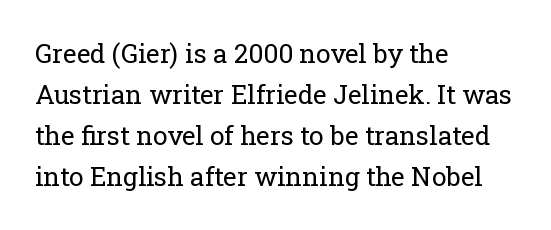
The words here are not underlined. Unbolded letterforms with no extra heft. Quick note: interline space is typical. These lines stack with their left ends in a neat column. Ordinary non-slanted type is in use. Here the glyphs are tracked normally, forming tight word shapes.
